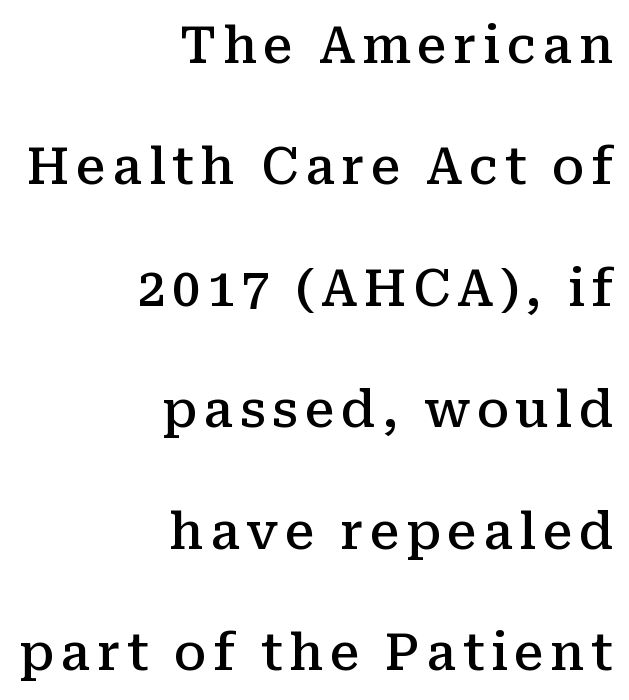
No word sits above an underline. Unlike a clean sans, this face finishes its strokes with serifs. Rendered with straight, roman letterforms. Notice how the passage keeps a crisp vertical edge on the right only. Here the designer chose a conventional face with non-uniform glyph widths. Vertically, the passage feels expansive, rows floating well apart.
